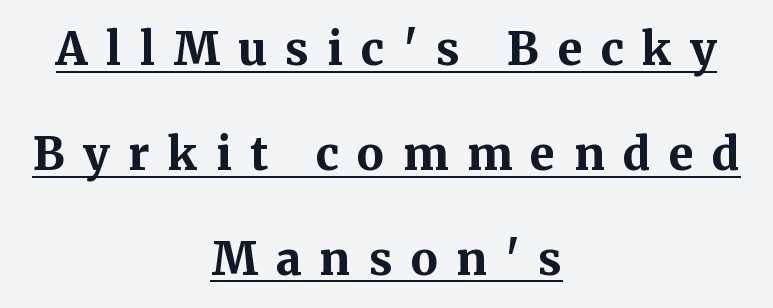
{"serif": "yes", "italic": "no", "bold": "yes", "weight": "bold", "width": "normal", "stroke_contrast": "medium", "x_height": "medium", "monospaced": "no", "underline": "yes", "align": "center", "line_spacing": "loose", "line_spacing_ratio": 2.33, "letter_spacing": "wide", "letter_spacing_em": 0.41, "glyph_px": 45}
